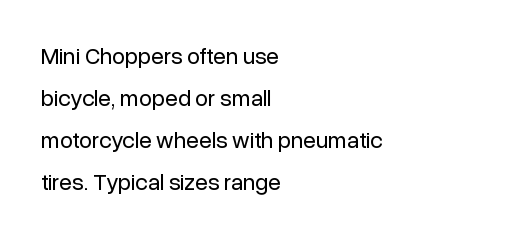
Q: Is the text bold? A: No.
Q: Is the text italic (slanted)? A: No, it is upright.
Q: Is the text underlined? A: No.
Q: How is the paragraph aligned? A: Left-aligned.
Q: Is the spacing between letters normal or unusually wide? A: Normal.
